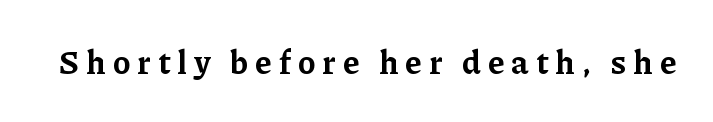
Q: Is the text bold? A: Yes.
Q: Is the text italic (slanted)? A: No, it is upright.
Q: Is the typeface a serif or a sans-serif typeface? A: Serif.
Q: Is the text underlined? A: No.
Q: Is the spacing between letters normal or unusually wide? A: Unusually wide.
Q: Width (condensed, normal, or wide)? A: Normal.
Q: Stroke contrast? A: Low.
Q: x-height? A: Medium.
Q: Monospaced? A: No.
